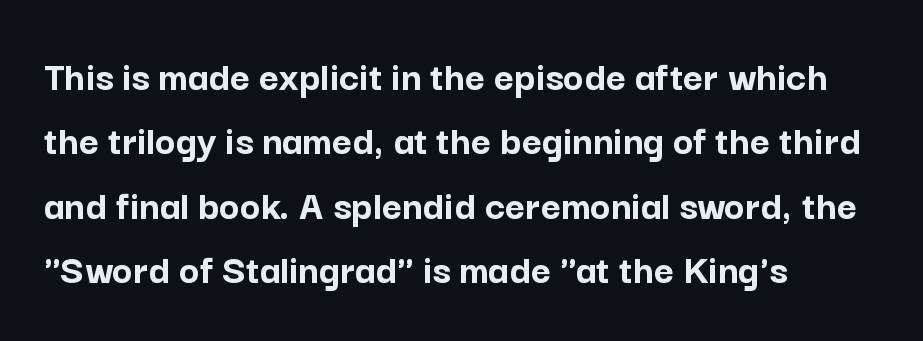
{"serif": "no", "italic": "no", "bold": "yes", "weight": "semibold", "width": "normal", "stroke_contrast": "low", "x_height": "medium", "monospaced": "no", "underline": "no", "align": "left", "line_spacing": "normal", "line_spacing_ratio": 1.5, "letter_spacing": "normal", "letter_spacing_em": 0.0, "glyph_px": 43}
